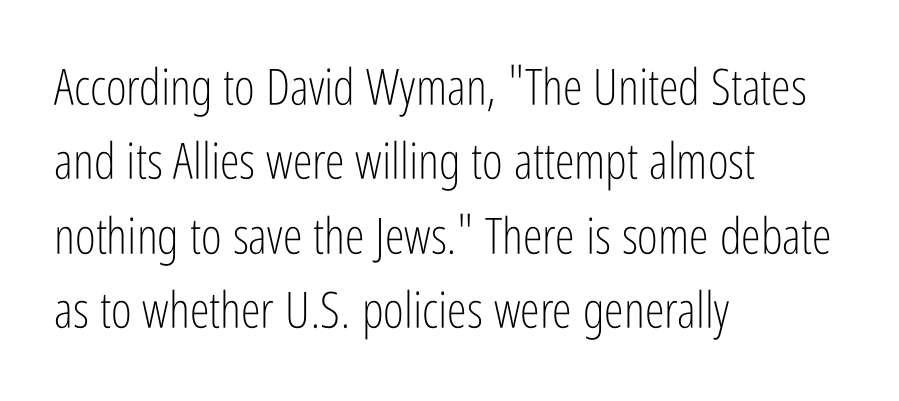
The image shows 50 px light, condensed sans-serif type, upright; set left-aligned, normal line spacing (1.49x), normal letter spacing, not underlined; low stroke contrast and a medium x-height.
